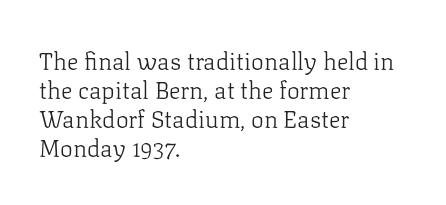
Q: Is the text bold? A: No.
Q: Is the text italic (slanted)? A: No, it is upright.
Q: Is the text underlined? A: No.
Q: How is the paragraph aligned? A: Left-aligned.
Q: Is the spacing between letters normal or unusually wide? A: Normal.
